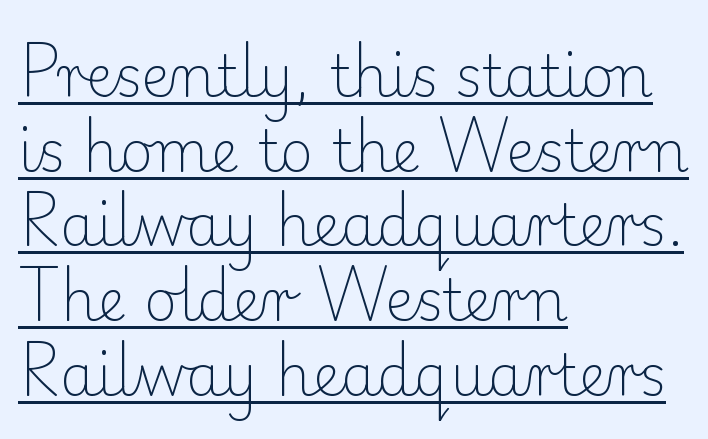
Is this a heavy cut? Hardly; it is regular or lighter. Varying glyph widths throughout — classic text-font behaviour. No extra tracking has been applied to these lines. The glyphs in this specimen are seriffed. The rendered words wear a rule along their underside.
